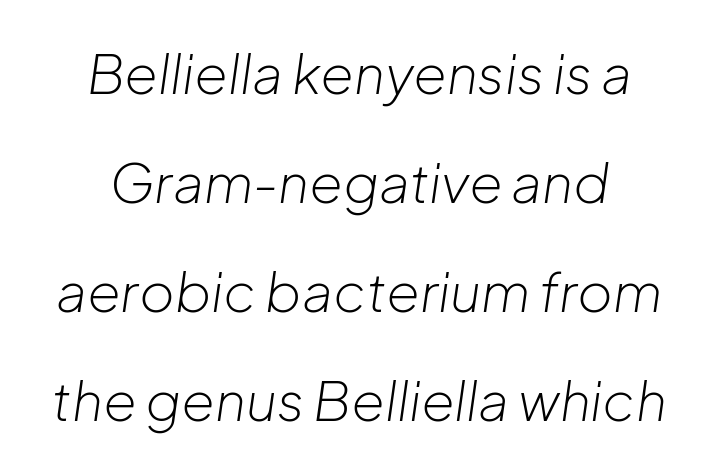
The image shows 54 px light type, italic (leaning right); set loose line spacing (2.02x), normal letter spacing, not underlined; low stroke contrast and a medium x-height.
